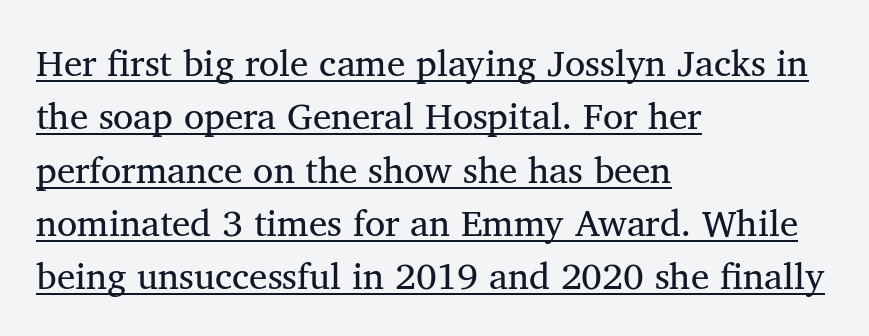
The image shows 37 px regular-weight serif type, upright; set left-aligned, normal line spacing (1.44x), normal letter spacing, underlined; medium stroke contrast and a medium x-height.
